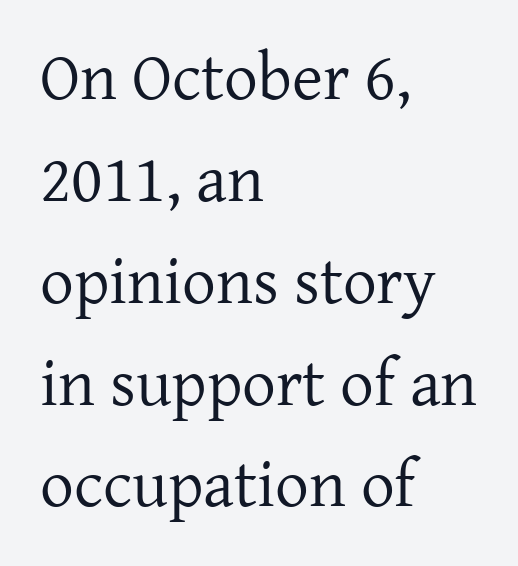
The image shows 67 px regular-weight serif type, upright; set left-aligned, normal line spacing (1.52x), normal letter spacing, not underlined; low stroke contrast and a medium x-height.
